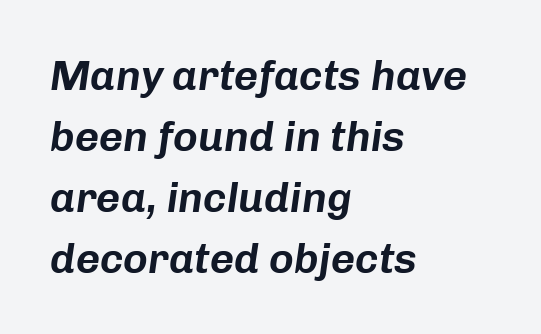
The image shows 42 px text type, italic (leaning right); set left-aligned, normal line spacing (1.45x), normal letter spacing, not underlined; low stroke contrast and a medium x-height.
